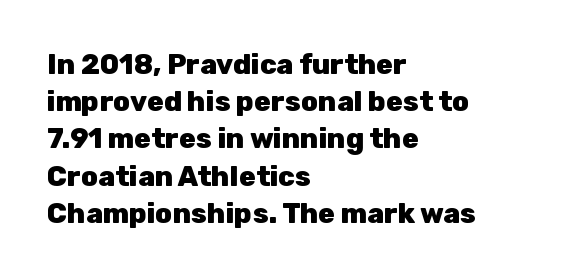
Q: Is the text bold? A: Yes.
Q: Is the text italic (slanted)? A: No, it is upright.
Q: Is the typeface a serif or a sans-serif typeface? A: Sans-serif.
Q: Is the text underlined? A: No.
Q: How is the paragraph aligned? A: Left-aligned.
Q: Is the spacing between letters normal or unusually wide? A: Normal.
Q: Is the spacing between lines tight, normal or loose? A: Normal.
Q: Width (condensed, normal, or wide)? A: Normal.
Q: Stroke contrast? A: Low.
Q: x-height? A: Medium.
Q: Monospaced? A: No.
